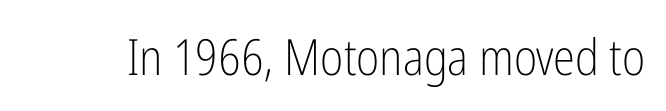
Q: Is the text bold? A: No.
Q: Is the text italic (slanted)? A: No, it is upright.
Q: Is the typeface a serif or a sans-serif typeface? A: Sans-serif.
Q: Is the text underlined? A: No.
Q: Is the spacing between letters normal or unusually wide? A: Normal.
Q: Width (condensed, normal, or wide)? A: Condensed.
Q: Stroke contrast? A: Low.
Q: x-height? A: Medium.
Q: Monospaced? A: No.
